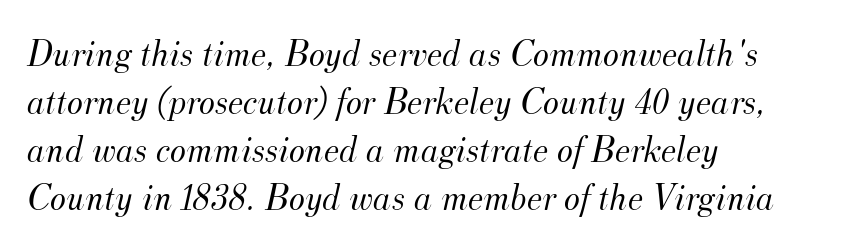
Q: Is the text bold? A: No.
Q: Is the text italic (slanted)? A: Yes, it leans right by about 12 degrees.
Q: Is the typeface a serif or a sans-serif typeface? A: Serif.
Q: Is the text underlined? A: No.
Q: How is the paragraph aligned? A: Left-aligned.
Q: Is the spacing between letters normal or unusually wide? A: Normal.
Q: Is the spacing between lines tight, normal or loose? A: Normal.
Q: Width (condensed, normal, or wide)? A: Normal.
Q: Stroke contrast? A: Medium.
Q: x-height? A: Small.
Q: Monospaced? A: No.
